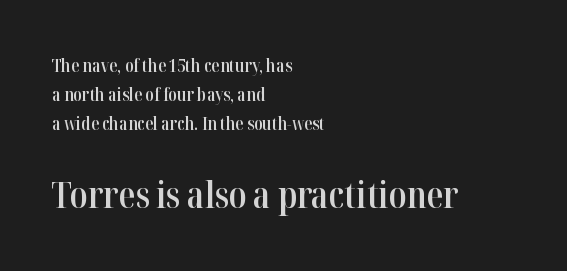
This rendering leaves character spacing at its baseline value. Here the designer chose a conventional face with non-uniform glyph widths. Posture: vertical. A normal amount of white space separates one row of letters from the next. Compared with an ordinary text face, these strokes are moderately heavier — a semibold. Visually, the bottom section dominates because its glyphs are scaled up.
